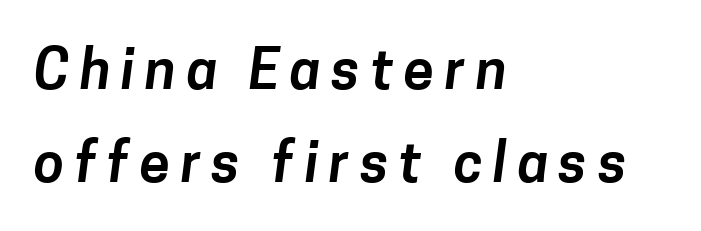
{"serif": "no", "width": "normal", "stroke_contrast": "low", "x_height": "medium", "monospaced": "no", "underline": "no", "align": "left", "line_spacing": "normal", "line_spacing_ratio": 1.7, "glyph_px": 55}
